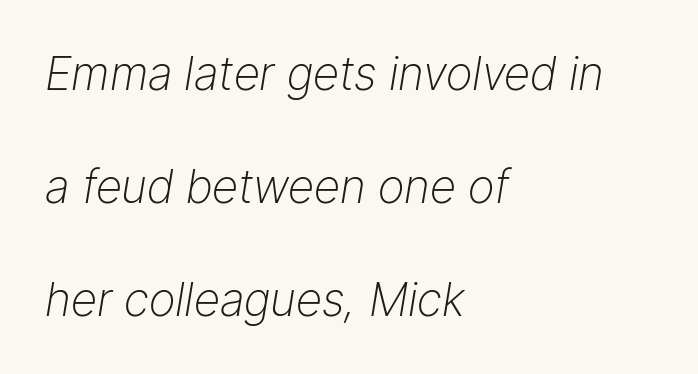
The image shows 46 px light type, italic (leaning right); set left-aligned, loose line spacing (2.46x), normal letter spacing, not underlined; low stroke contrast and a medium x-height.
